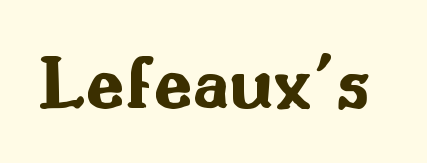
The image shows 78 px bold, wide sans-serif type, upright; set normal letter spacing, not underlined; medium stroke contrast and a small x-height.
